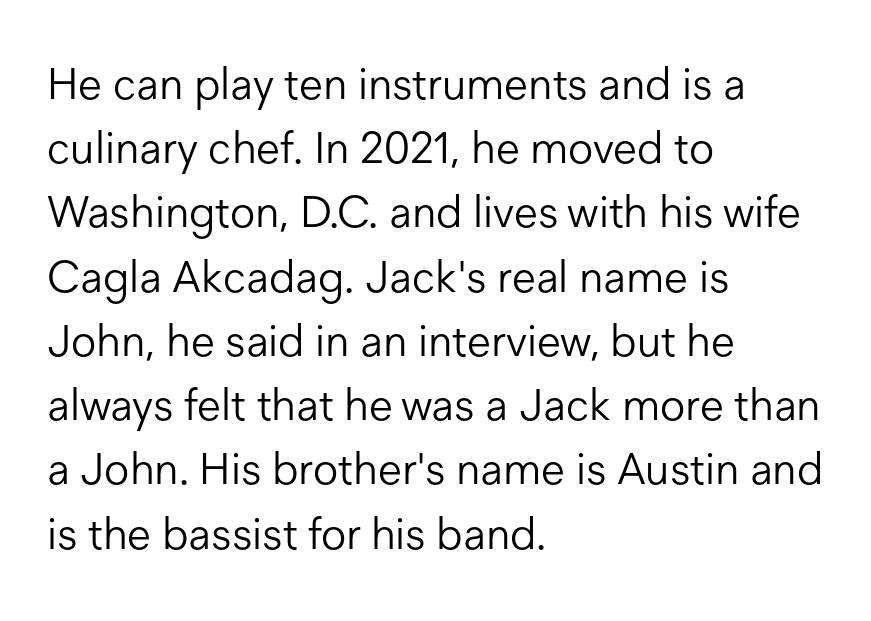
Q: Is the text bold? A: No.
Q: Is the text italic (slanted)? A: No, it is upright.
Q: Is the typeface a serif or a sans-serif typeface? A: Sans-serif.
Q: Is the text underlined? A: No.
Q: How is the paragraph aligned? A: Left-aligned.
Q: Is the spacing between letters normal or unusually wide? A: Normal.
Q: Is the spacing between lines tight, normal or loose? A: Normal.
Q: Width (condensed, normal, or wide)? A: Normal.
Q: Stroke contrast? A: Low.
Q: x-height? A: Medium.
Q: Monospaced? A: No.
